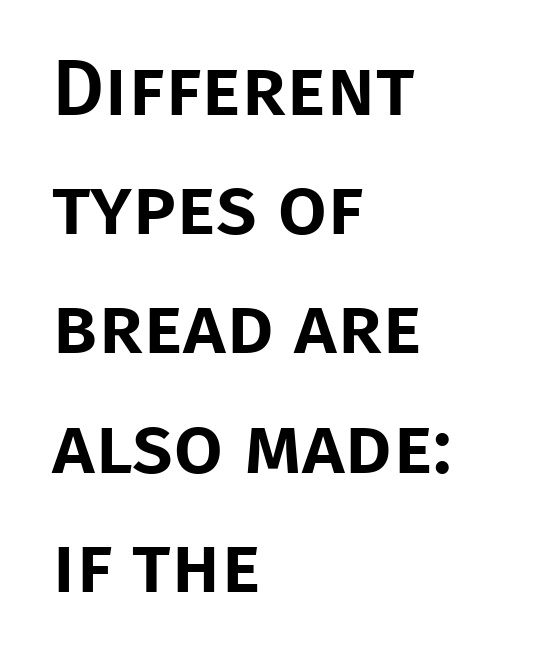
The image shows 80 px sans-serif type, upright; set left-aligned, normal line spacing (1.49x), normal letter spacing, not underlined; low stroke contrast and a large x-height.
